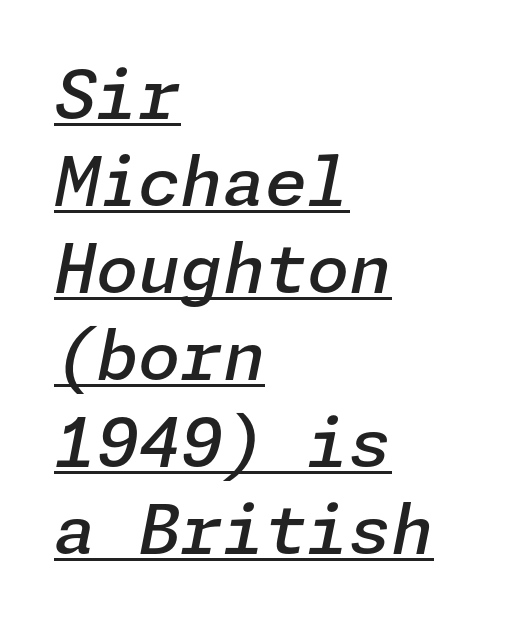
The image shows 68 px semibold type, italic (leaning right); set left-aligned, normal line spacing (1.28x), normal letter spacing, underlined; low stroke contrast and a medium x-height.
